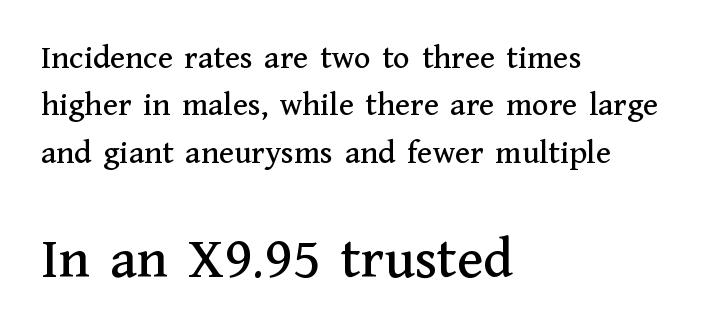
The image shows 59 px serif type, upright; set left-aligned, normal line spacing (1.39x), normal letter spacing, not underlined; the second (bottom) block is 1.74x larger; medium stroke contrast and a medium x-height.
